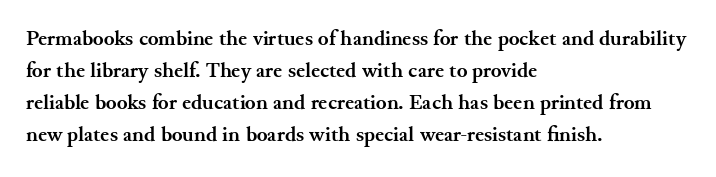
Students, observe: this is what conventionally led text looks like. Ascenders rise straight up at ninety degrees. Pretty heavy lettering here — definitely bold. The words here are not underlined.
